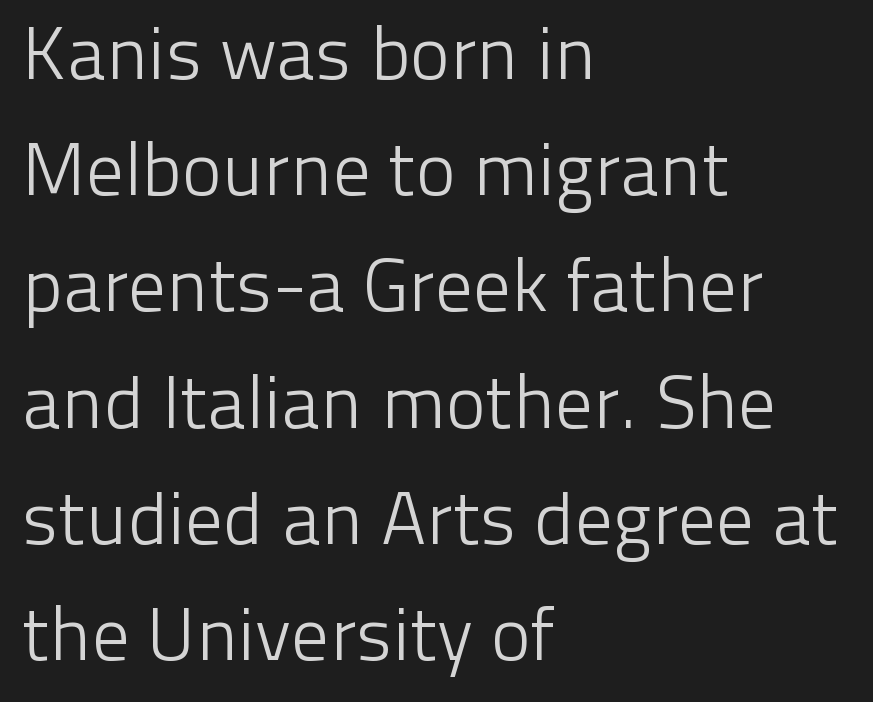
A typesetter would mark this as roman, not italic. Character widths vary here, with narrow letters taking less room than wide ones. Nothing sits at the stroke ends, so this counts as sans-serif. Quick note: underline off. Casual observation: everything's shoved over to the left. Leading: standard.
